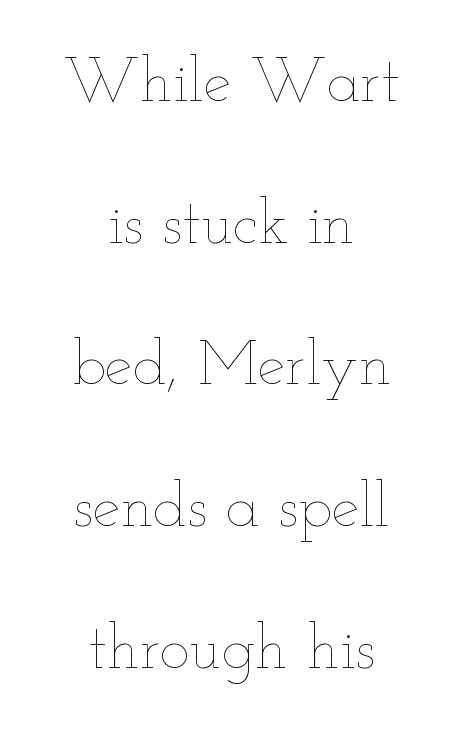
{"italic": "no", "bold": "no", "weight": "thin", "width": "wide", "stroke_contrast": "low", "x_height": "small", "monospaced": "no", "underline": "no", "align": "center", "line_spacing": "loose", "line_spacing_ratio": 2.25, "letter_spacing": "normal", "letter_spacing_em": 0.0, "glyph_px": 63}
